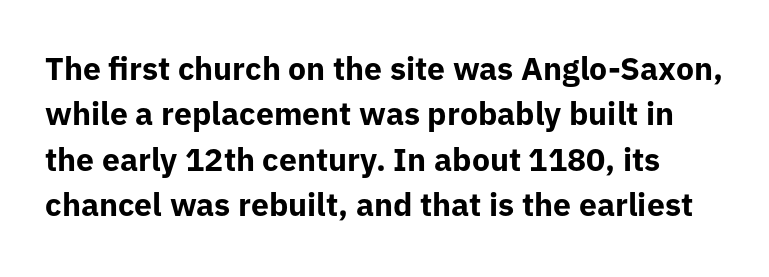
The image shows 32 px bold sans-serif type, upright; set normal line spacing (1.42x), normal letter spacing, not underlined; low stroke contrast and a medium x-height.
